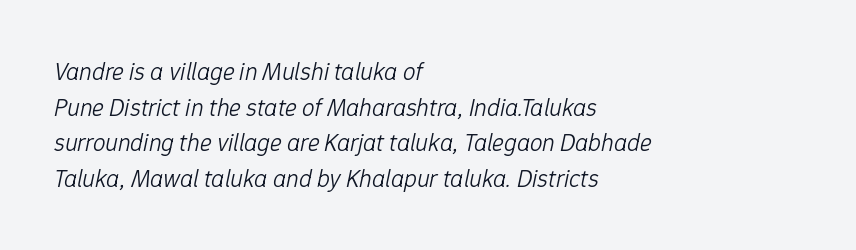
{"italic": "yes", "lean": "right", "slant_degrees": 12, "bold": "no", "underline": "no", "align": "left", "line_spacing": "normal", "line_spacing_ratio": 1.43, "letter_spacing": "normal", "letter_spacing_em": 0.0, "glyph_px": 25}
